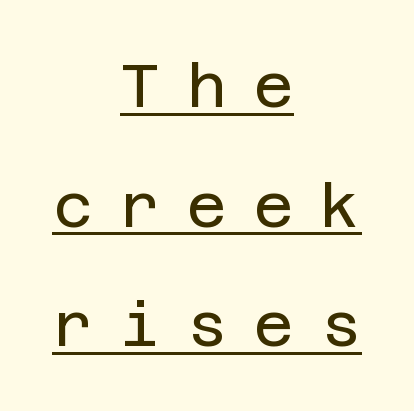
The image shows 61 px regular-weight sans-serif type, upright; set centered, loose line spacing (1.96x), unusually wide letter spacing (+0.45 em), underlined; low stroke contrast and a large x-height.
